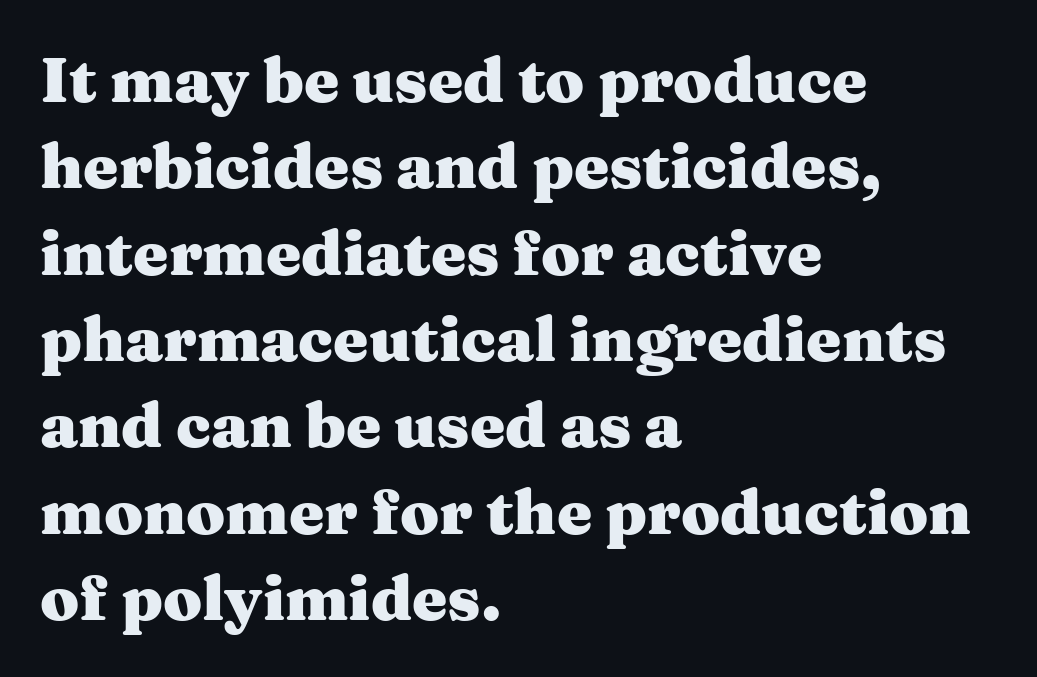
The passage is arranged the way most books set body copy — flush left. The vertical gap from one line to the next is medium. Unlike a clean sans, this face finishes its strokes with serifs. The letters are bold, with thick, heavy strokes.
